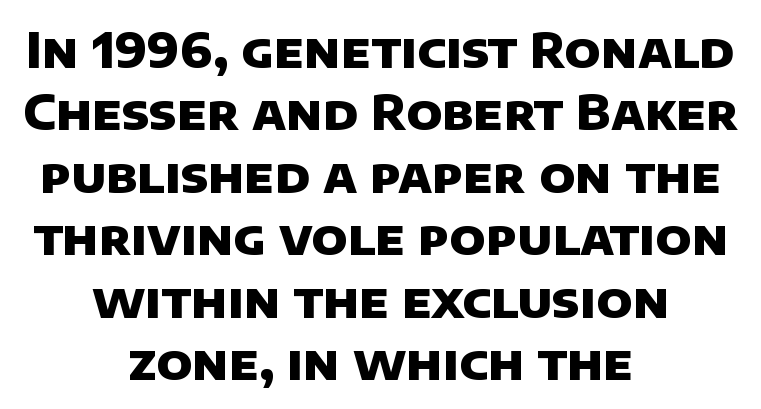
{"serif": "no", "bold": "yes", "weight": "heavy", "width": "normal", "stroke_contrast": "low", "x_height": "large", "monospaced": "no", "underline": "no", "align": "center", "line_spacing": "normal", "line_spacing_ratio": 1.3, "letter_spacing": "normal", "letter_spacing_em": 0.0, "glyph_px": 48}
